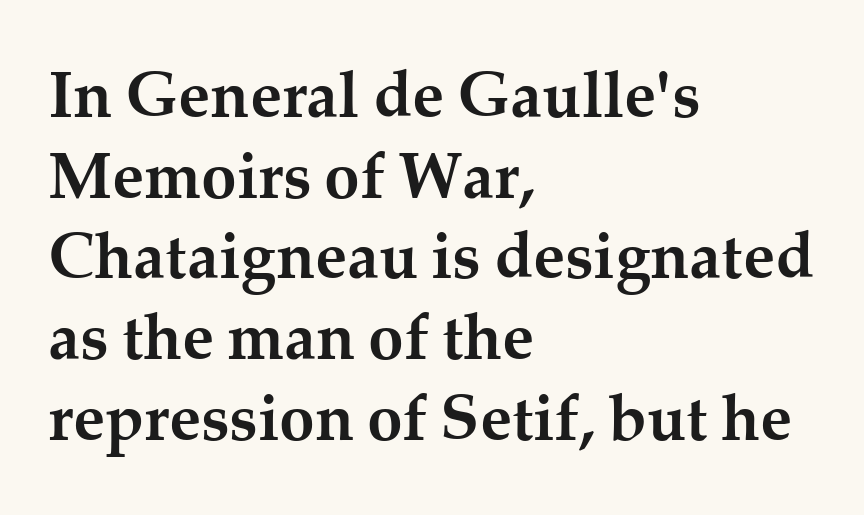
Q: Is the text bold? A: Yes.
Q: Is the text italic (slanted)? A: No, it is upright.
Q: Is the typeface a serif or a sans-serif typeface? A: Serif.
Q: Is the text underlined? A: No.
Q: How is the paragraph aligned? A: Left-aligned.
Q: Is the spacing between letters normal or unusually wide? A: Normal.
Q: Is the spacing between lines tight, normal or loose? A: Normal.
Q: Width (condensed, normal, or wide)? A: Normal.
Q: Stroke contrast? A: Medium.
Q: x-height? A: Medium.
Q: Monospaced? A: No.
